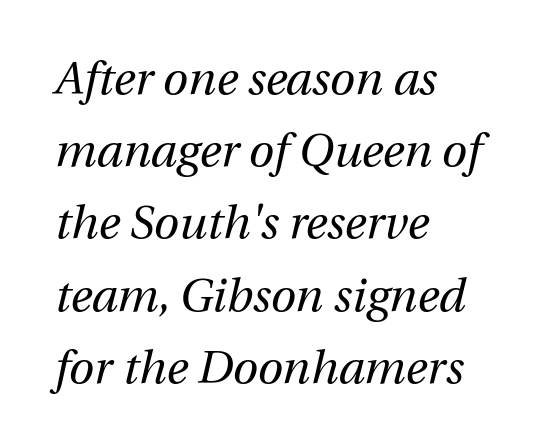
{"italic": "yes", "lean": "right", "slant_degrees": 12, "bold": "no", "weight": "regular", "width": "normal", "stroke_contrast": "medium", "x_height": "medium", "monospaced": "no", "underline": "no", "align": "left", "line_spacing": "normal", "line_spacing_ratio": 1.57, "letter_spacing": "normal", "letter_spacing_em": 0.0, "glyph_px": 46}
